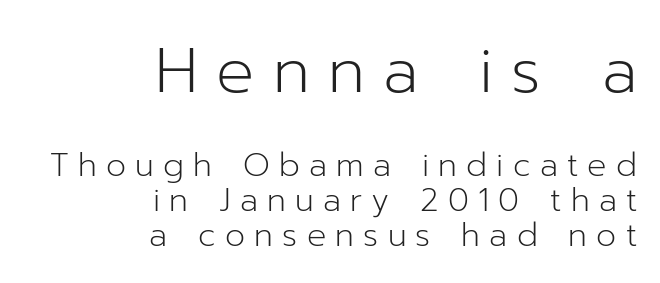
Q: Is the text bold? A: No.
Q: Is the text italic (slanted)? A: No, it is upright.
Q: Is the typeface a serif or a sans-serif typeface? A: Sans-serif.
Q: Is the text underlined? A: No.
Q: How is the paragraph aligned? A: Right-aligned.
Q: Is the spacing between letters normal or unusually wide? A: Unusually wide.
Q: Is the spacing between lines tight, normal or loose? A: Tight.
Q: Which block of text is set in a larger size, the first (top) or the second (bottom)? A: The first (top) one.
Q: Width (condensed, normal, or wide)? A: Normal.
Q: Stroke contrast? A: Low.
Q: x-height? A: Medium.
Q: Monospaced? A: No.
